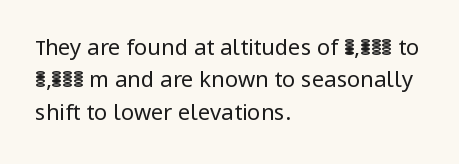
Q: Is the text bold? A: No.
Q: Is the text italic (slanted)? A: No, it is upright.
Q: Is the text underlined? A: No.
Q: How is the paragraph aligned? A: Left-aligned.
Q: Is the spacing between letters normal or unusually wide? A: Normal.
Q: Is the spacing between lines tight, normal or loose? A: Normal.
